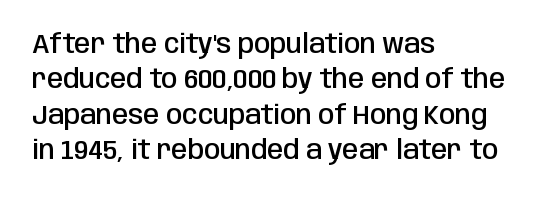
Q: Is the text bold? A: Semi-bold.
Q: Is the text italic (slanted)? A: No, it is upright.
Q: Is the text underlined? A: No.
Q: How is the paragraph aligned? A: Left-aligned.
Q: Is the spacing between letters normal or unusually wide? A: Normal.
Q: Is the spacing between lines tight, normal or loose? A: Normal.
